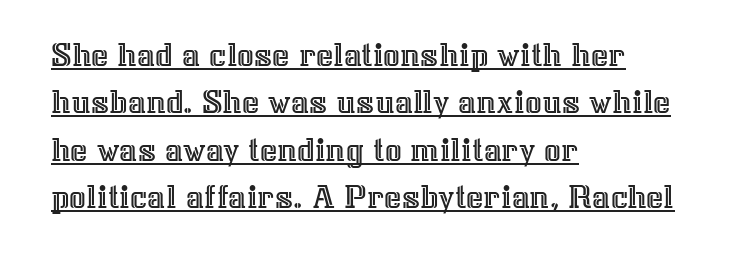
The image shows 37 px text type, upright; set left-aligned, normal line spacing (1.28x), normal letter spacing, underlined; a medium x-height.
